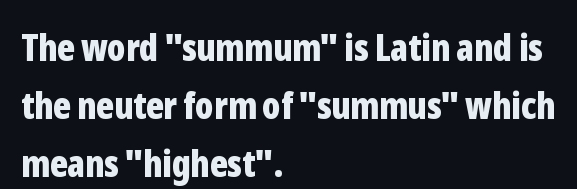
Strong, thick strokes mark this as bold type. Note: no serifs on the glyphs. The lettering stays uniformly vertical, giving the passage a roman look. This block has exactly the height ordinary leading produces.
